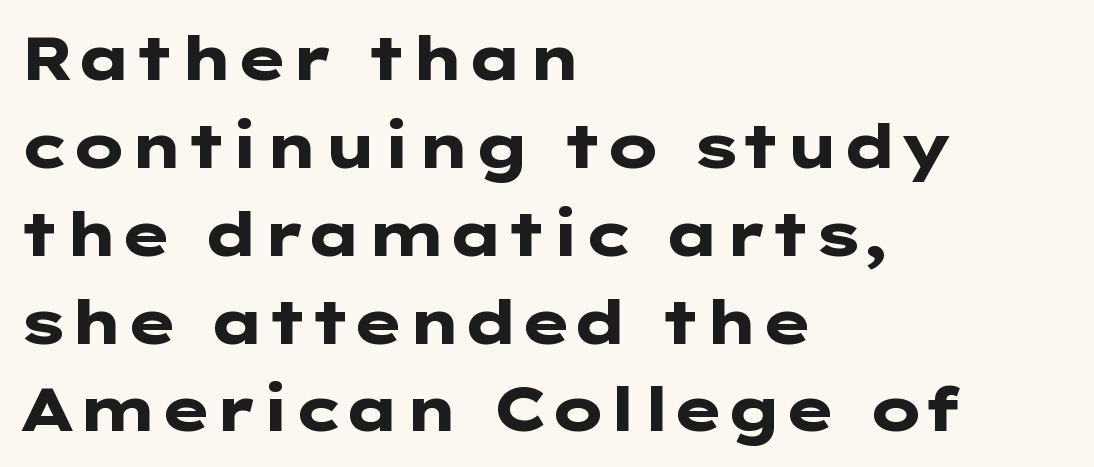
{"serif": "no", "italic": "no", "bold": "yes", "weight": "heavy", "width": "wide", "stroke_contrast": "low", "x_height": "medium", "underline": "no", "align": "left", "line_spacing": "normal", "line_spacing_ratio": 1.44, "letter_spacing": "normal", "letter_spacing_em": 0.0, "glyph_px": 61}
